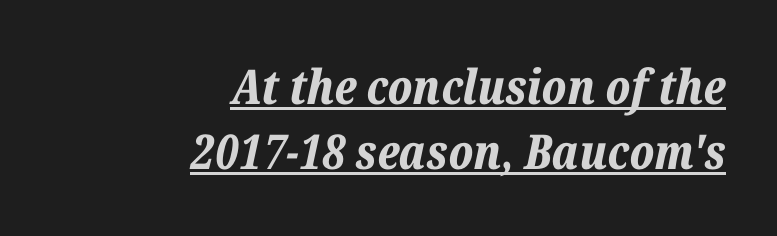
Beneath each row of characters lies a ruled line. Thick stems and heavy bowls — unmistakably bold. How are the letters spaced? Ordinarily, with no added tracking. The passage shown stacks its lines at a standard gap.
